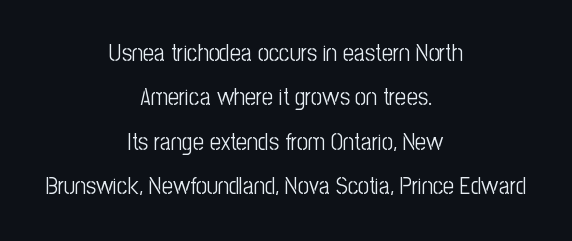
Q: Is the text bold? A: No.
Q: Is the text italic (slanted)? A: No, it is upright.
Q: Is the text underlined? A: No.
Q: How is the paragraph aligned? A: Centered.
Q: Is the spacing between letters normal or unusually wide? A: Normal.
